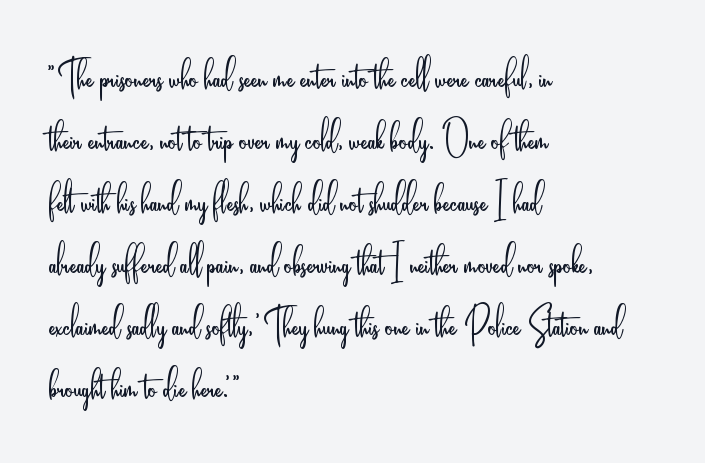
The characters are drawn with everyday or finer stroke widths. Nope, no serifs anywhere on these letters. A bare baseline throughout the passage. Visually the block forms a straight wall on the left and a jagged coastline on the right.
